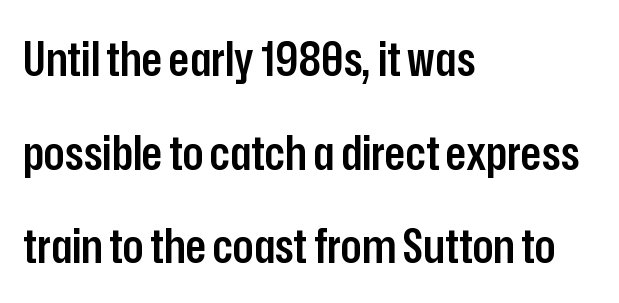
The image shows 48 px semibold, condensed sans-serif type, upright; set left-aligned, loose line spacing (1.95x), normal letter spacing, not underlined; low stroke contrast and a medium x-height.
